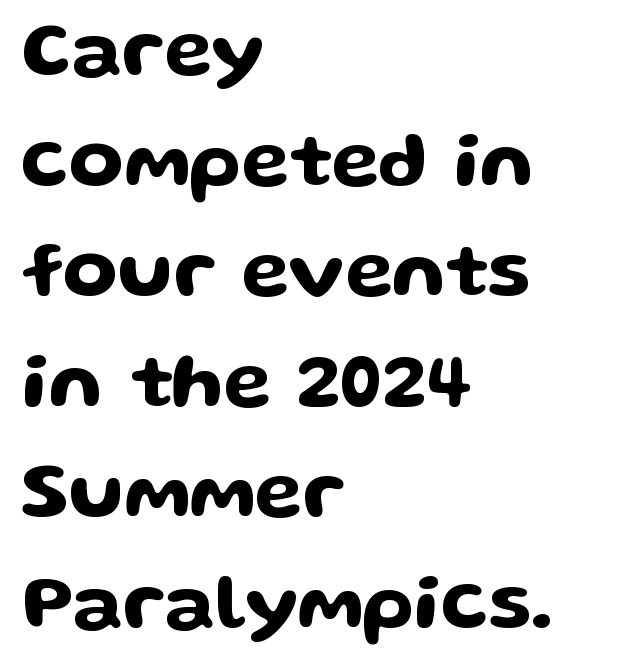
Q: Is the text italic (slanted)? A: No, it is upright.
Q: Is the typeface a serif or a sans-serif typeface? A: Sans-serif.
Q: Is the text underlined? A: No.
Q: How is the paragraph aligned? A: Left-aligned.
Q: Is the spacing between letters normal or unusually wide? A: Normal.
Q: Is the spacing between lines tight, normal or loose? A: Normal.
Q: Width (condensed, normal, or wide)? A: Wide.
Q: Stroke contrast? A: Low.
Q: x-height? A: Medium.
Q: Monospaced? A: No.
